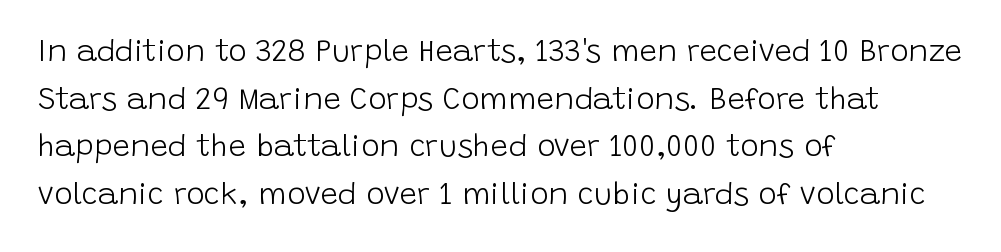
The horizontal fit of the characters is conventional and even. This is roman type, the default non-slanted kind. The area under the type is left untouched. Note the varied advance widths — an 'i' is clearly narrower than an 'm'. Does the leading feel generous? No, just average. Is this a sans? Yes — the strokes have no serifs.
